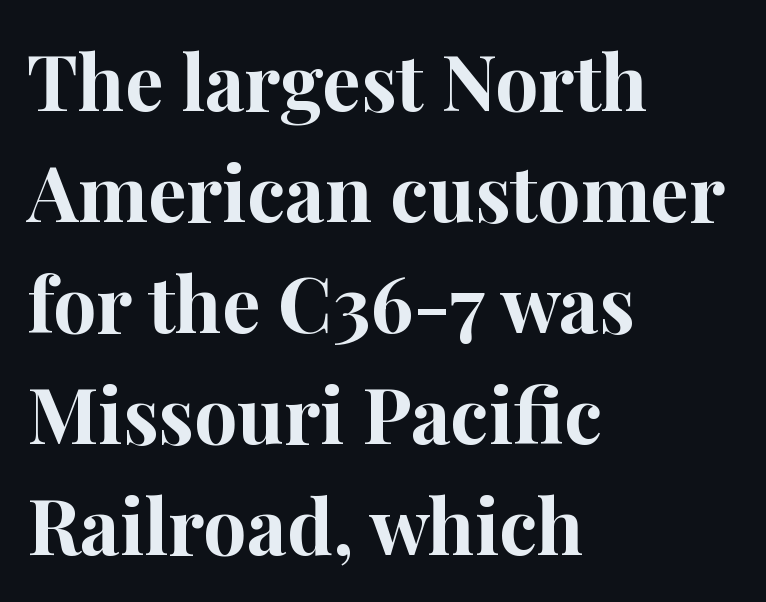
In terms of weight, the rendering is a true, heavy bold. Ordinary non-slanted type is in use. This sample has the flowing, uneven cadence of proportional lettering. Does extra space separate the letters? No, they use regular spacing. The specimen omits any rule beneath the text block's lines. Classification — serif.
